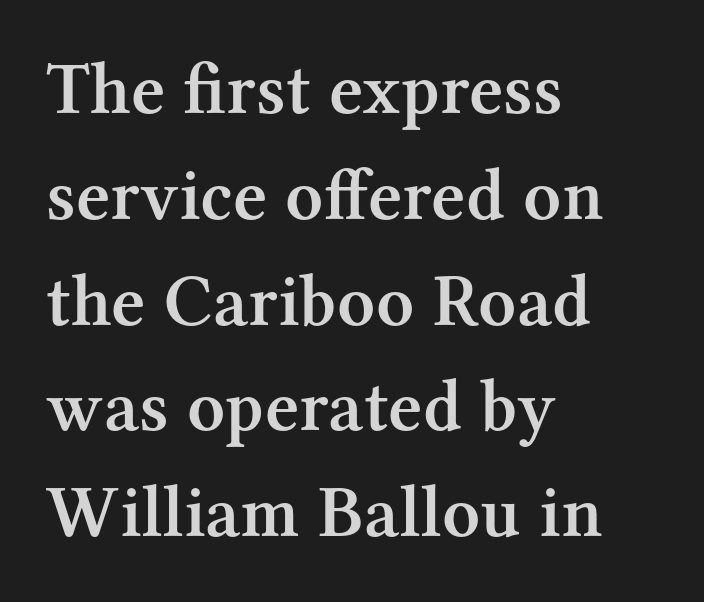
The image shows 74 px semibold serif type, upright; set left-aligned, normal line spacing (1.43x), normal letter spacing, not underlined; medium stroke contrast and a medium x-height.
